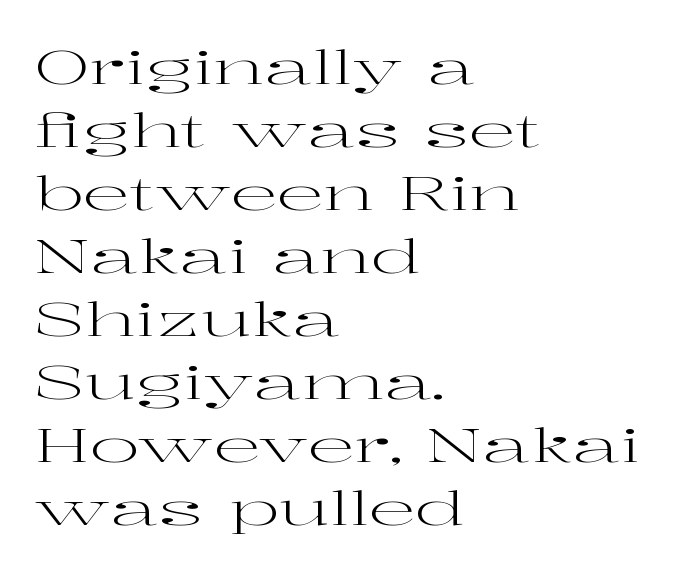
These lines were composed using upright roman letters. The baseline area is clear. The face looks like a standard text weight, possibly lighter. The setting favours the left margin, as ordinary paragraphs usually do.
